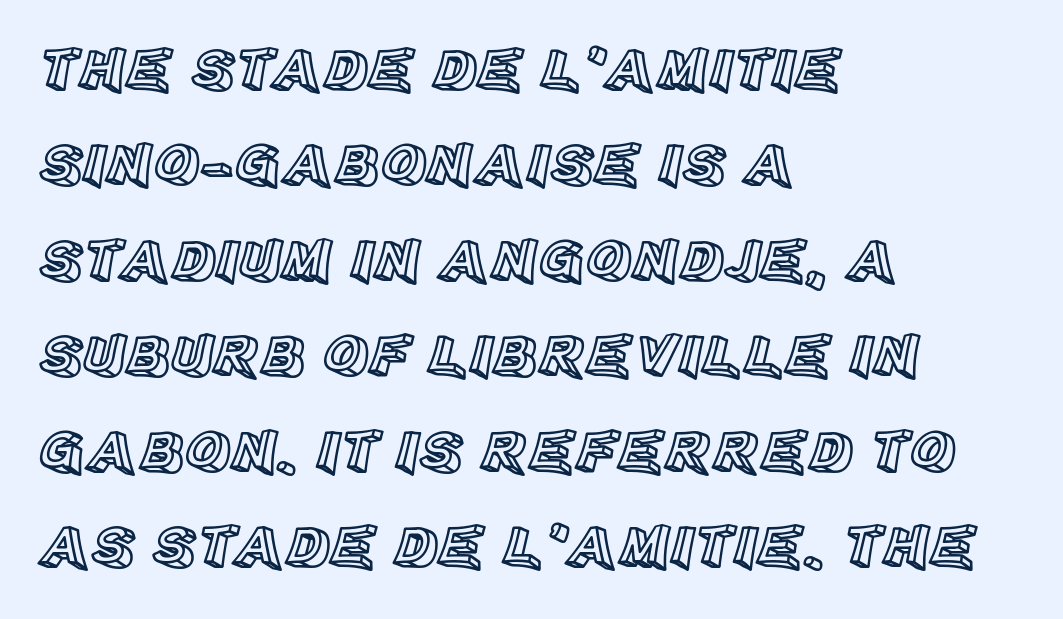
{"width": "normal", "x_height": "large", "monospaced": "no", "underline": "no", "align": "left", "line_spacing": "normal", "line_spacing_ratio": 1.54, "letter_spacing": "normal", "letter_spacing_em": 0.0, "glyph_px": 62}
